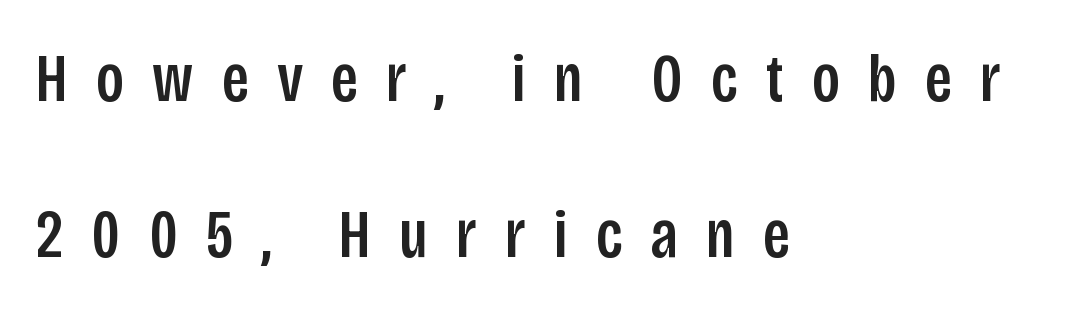
The lines are spread far apart with generous leading. The type family on display is of the sans-serif kind. The text block is weighted toward the left margin, trailing off unevenly rightward. This sample has the flowing, uneven cadence of proportional lettering. Characters follow at a spacing far wider than the type designer built in. The font's upright variant was chosen for this text.
